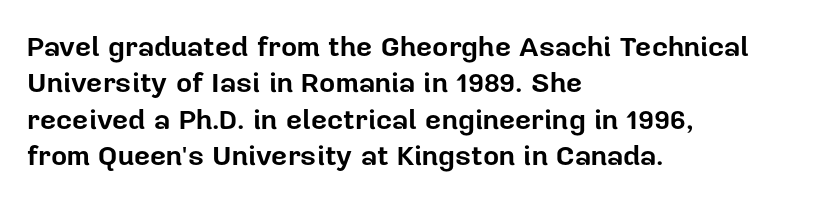
Q: Is the text bold? A: Yes.
Q: Is the text italic (slanted)? A: No, it is upright.
Q: Is the typeface a serif or a sans-serif typeface? A: Sans-serif.
Q: Is the text underlined? A: No.
Q: How is the paragraph aligned? A: Left-aligned.
Q: Is the spacing between letters normal or unusually wide? A: Normal.
Q: Is the spacing between lines tight, normal or loose? A: Normal.
Q: Width (condensed, normal, or wide)? A: Normal.
Q: Stroke contrast? A: Low.
Q: x-height? A: Medium.
Q: Monospaced? A: No.
